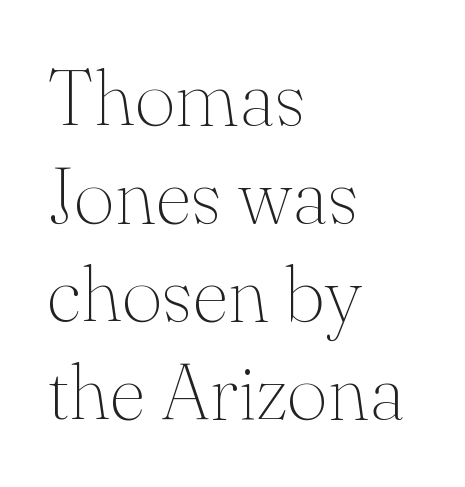
There is no visible air inserted between adjacent glyphs. The face used here is proportionally spaced, like ordinary book or web type. Horizontal alignment here is leftward, the default for most running prose. Has an underline been added? It has not. Caption: face not bold, strokes unweighted. Posture: straight, roman, zero tilt.
